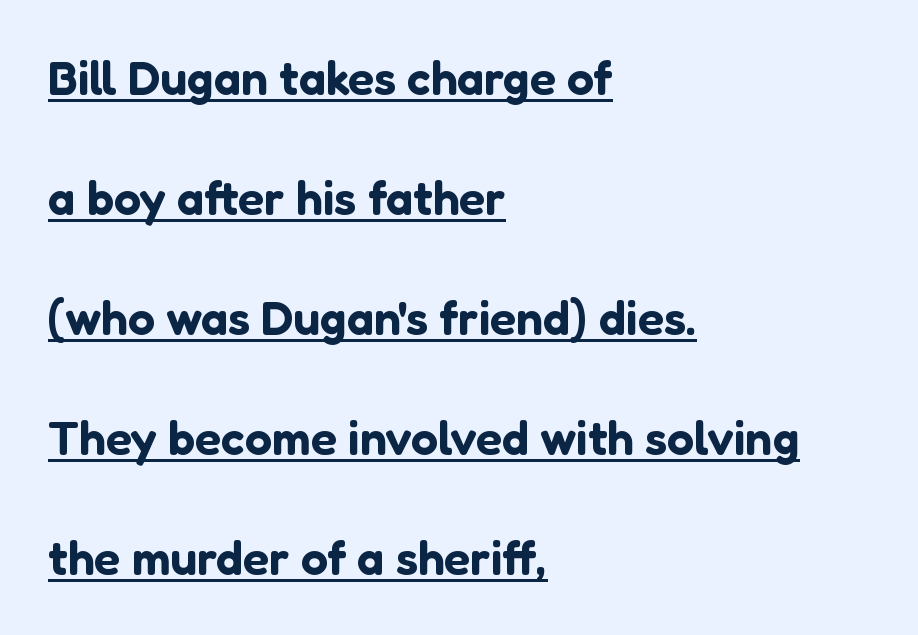
{"serif": "no", "italic": "no", "width": "normal", "stroke_contrast": "low", "x_height": "medium", "monospaced": "no", "underline": "yes", "align": "left", "line_spacing": "loose", "line_spacing_ratio": 2.5, "letter_spacing": "normal", "letter_spacing_em": 0.0, "glyph_px": 48}
